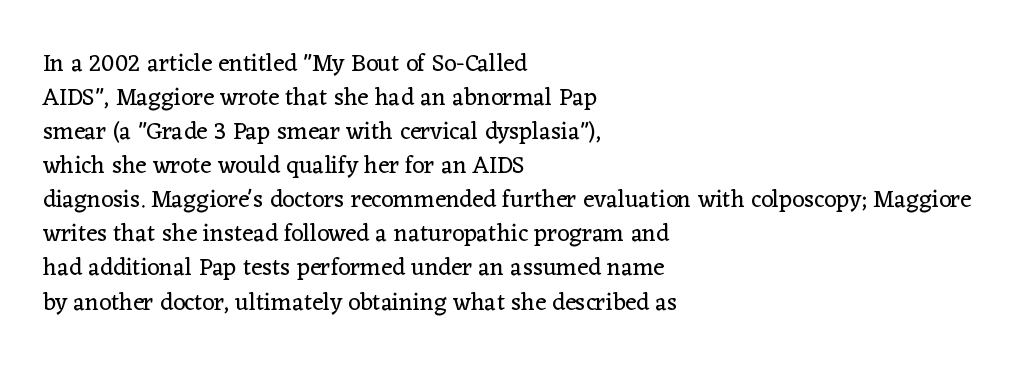
The image shows 24 px text type, upright; set left-aligned, normal line spacing (1.42x), normal letter spacing, not underlined.
